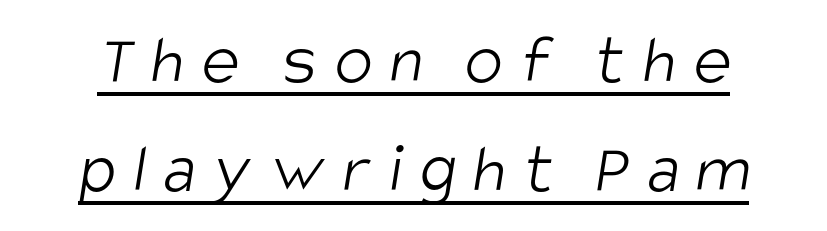
Baseline-to-baseline distance is the conventional proportion of letter height. The letters advance in unequal steps, a hallmark of proportional type. Stroke terminals: plain, sans-serif. Here the glyphs are tracked loosely, breaking word shapes into spaced letters. The weight tops out at a normal text grade. Underlining? Definitely there.
